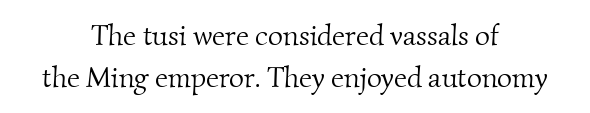
Check the space under the baseline: it is left empty. In terms of letterspacing, this is plain default setting. This sample is center-justified, so both line endings float freely. Quick note: interline space is typical.
